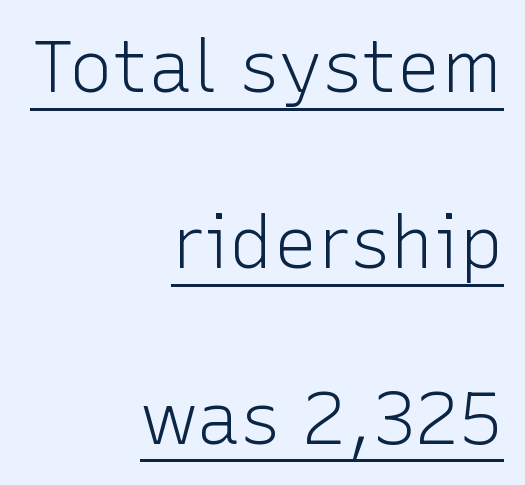
The image shows 73 px light sans-serif type, upright; set right-aligned, loose line spacing (2.41x), normal letter spacing, underlined; low stroke contrast and a medium x-height.
